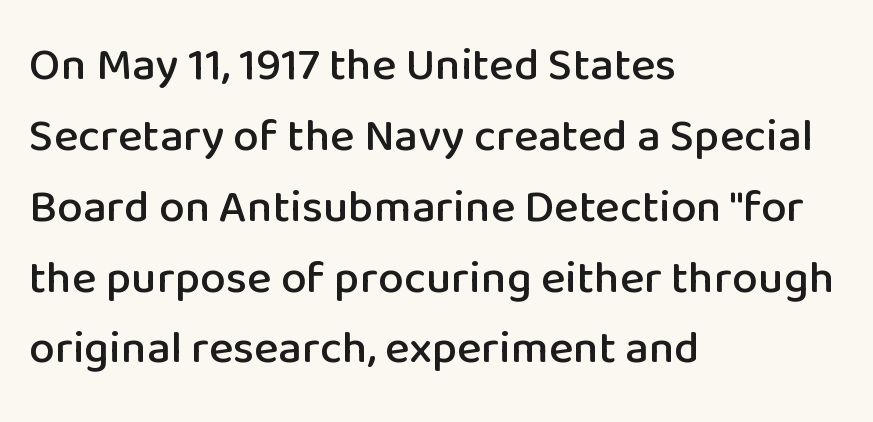
Q: Is the text italic (slanted)? A: No, it is upright.
Q: Is the typeface a serif or a sans-serif typeface? A: Sans-serif.
Q: Is the text underlined? A: No.
Q: How is the paragraph aligned? A: Left-aligned.
Q: Is the spacing between letters normal or unusually wide? A: Normal.
Q: Is the spacing between lines tight, normal or loose? A: Normal.
Q: Width (condensed, normal, or wide)? A: Normal.
Q: Stroke contrast? A: Low.
Q: x-height? A: Medium.
Q: Monospaced? A: No.
